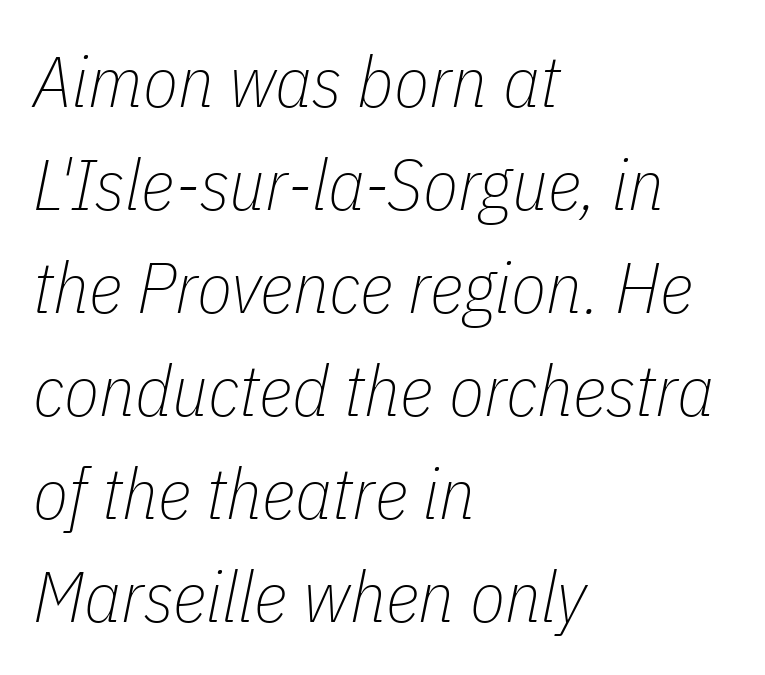
{"italic": "yes", "lean": "right", "slant_degrees": 11, "bold": "no", "weight": "thin", "width": "condensed", "stroke_contrast": "low", "x_height": "medium", "monospaced": "no", "underline": "no", "align": "left", "line_spacing": "normal", "line_spacing_ratio": 1.43, "letter_spacing": "normal", "letter_spacing_em": 0.0, "glyph_px": 72}
